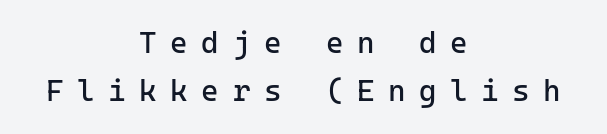
Bare-footed words on every line. Compared with typical body copy, the letter spacing here is much looser. The designer went with a sans here, leaving each stem footless. Monospaced: the letters line up in strict vertical columns. Designer's note — italics off, roman on.
